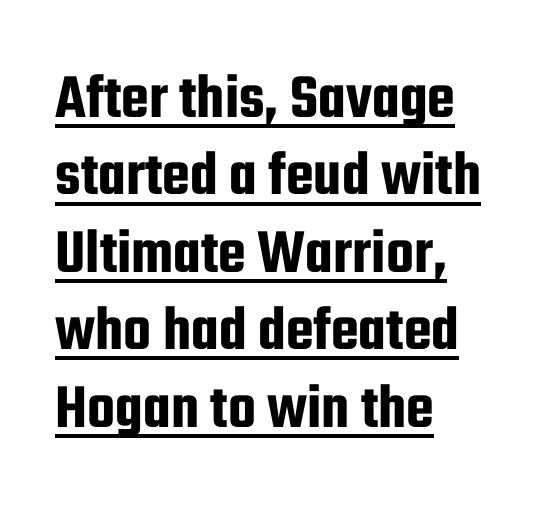
The rendering shows plain stroke endings on the letterforms — a sans-serif design. The letters advance in unequal steps, a hallmark of proportional type. Here the glyphs are tracked normally, forming tight word shapes. Is the block centered? No — it sits flush against the left margin.
